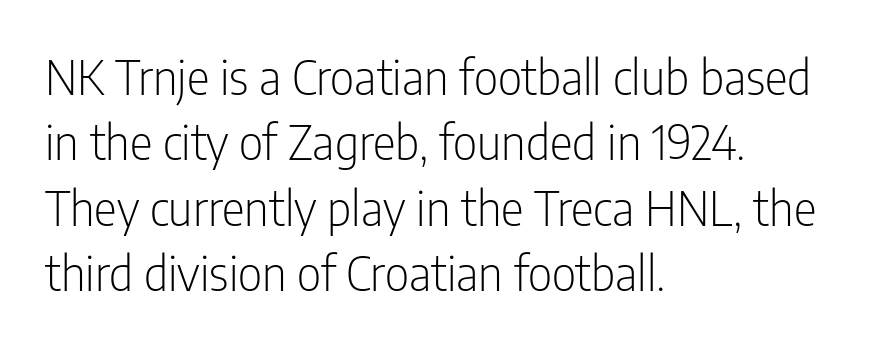
{"serif": "no", "italic": "no", "bold": "no", "weight": "light", "width": "condensed", "stroke_contrast": "low", "x_height": "medium", "monospaced": "no", "underline": "no", "align": "left", "line_spacing": "normal", "line_spacing_ratio": 1.36, "letter_spacing": "normal", "letter_spacing_em": 0.0, "glyph_px": 48}
